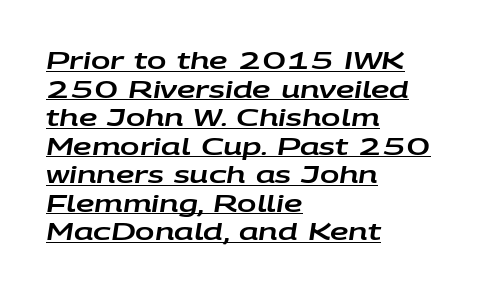
The image shows 23 px text type, italic (leaning right); set left-aligned, line spacing 1.24x, normal letter spacing, underlined.
